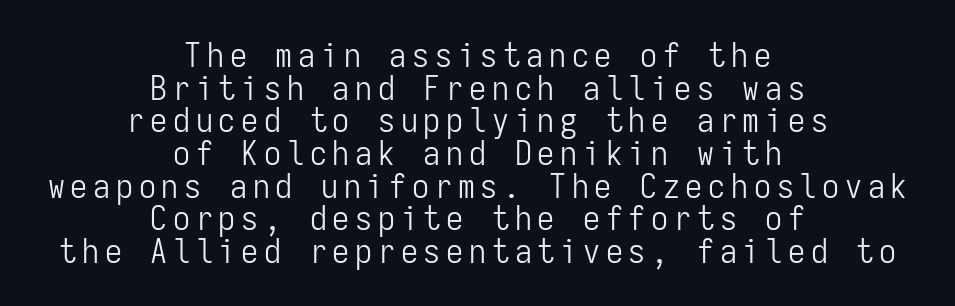
Q: Is the text bold? A: No.
Q: Is the text italic (slanted)? A: No, it is upright.
Q: Is the typeface a serif or a sans-serif typeface? A: Sans-serif.
Q: Is the text underlined? A: No.
Q: How is the paragraph aligned? A: Centered.
Q: Is the spacing between lines tight, normal or loose? A: Tight.
Q: Width (condensed, normal, or wide)? A: Condensed.
Q: Stroke contrast? A: Low.
Q: x-height? A: Medium.
Q: Monospaced? A: Yes.
